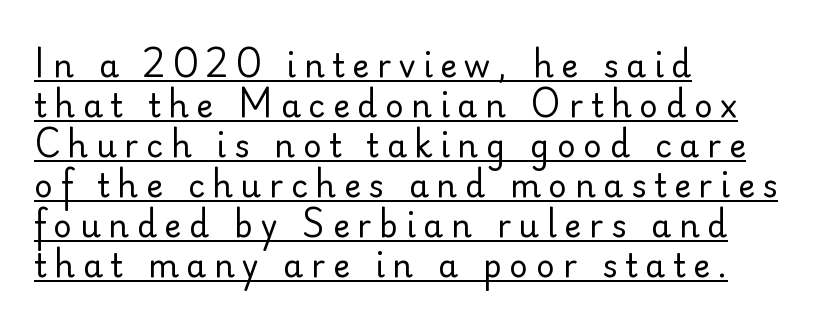
The image shows 32 px regular-weight sans-serif type, upright; set left-aligned, normal line spacing (1.25x), unusually wide letter spacing (+0.24 em), underlined; low stroke contrast and a small x-height.
